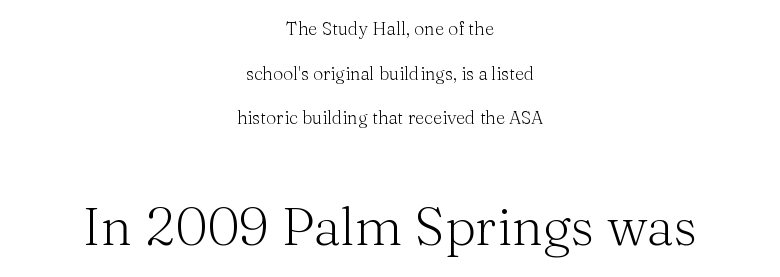
The image shows 53 px light serif type, upright; set centered, loose line spacing (2.48x), normal letter spacing, not underlined; the second (bottom) block is 2.94x larger; medium stroke contrast and a medium x-height.
